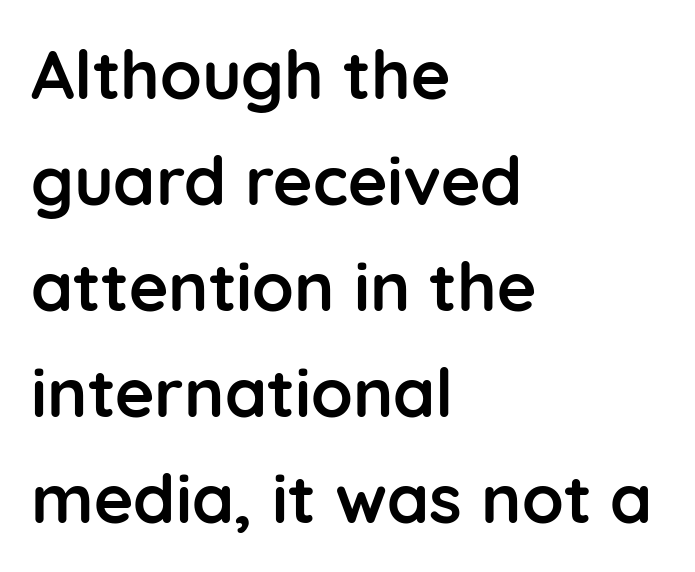
The image shows 68 px semibold sans-serif type, upright; set left-aligned, normal line spacing (1.56x), normal letter spacing, not underlined; low stroke contrast and a medium x-height.
